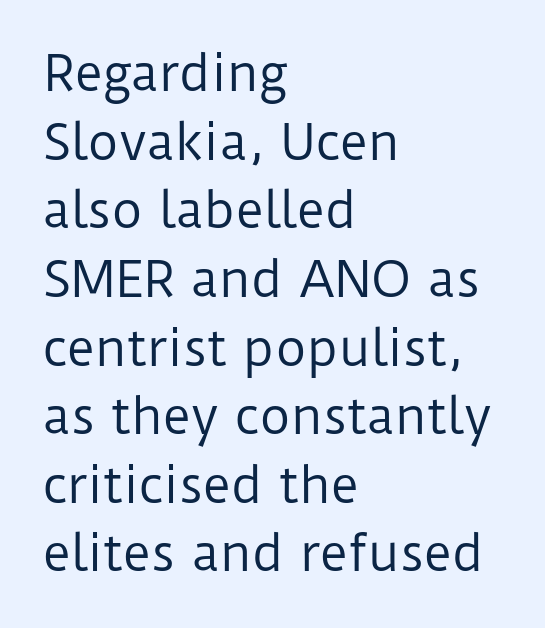
{"serif": "no", "italic": "no", "bold": "no", "weight": "regular", "width": "normal", "stroke_contrast": "low", "x_height": "medium", "monospaced": "no", "underline": "no", "align": "left", "line_spacing": "normal", "line_spacing_ratio": 1.43, "letter_spacing": "normal", "letter_spacing_em": 0.0, "glyph_px": 48}
